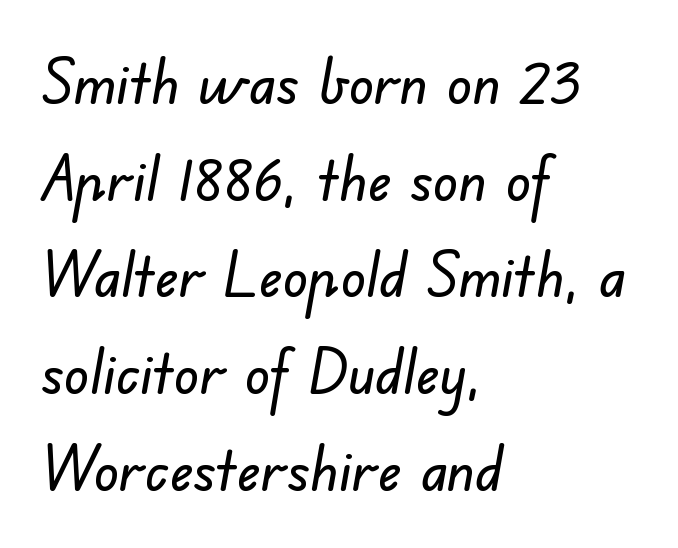
The image shows 62 px sans-serif type; set left-aligned, normal line spacing (1.56x), normal letter spacing, not underlined; low stroke contrast and a small x-height.
